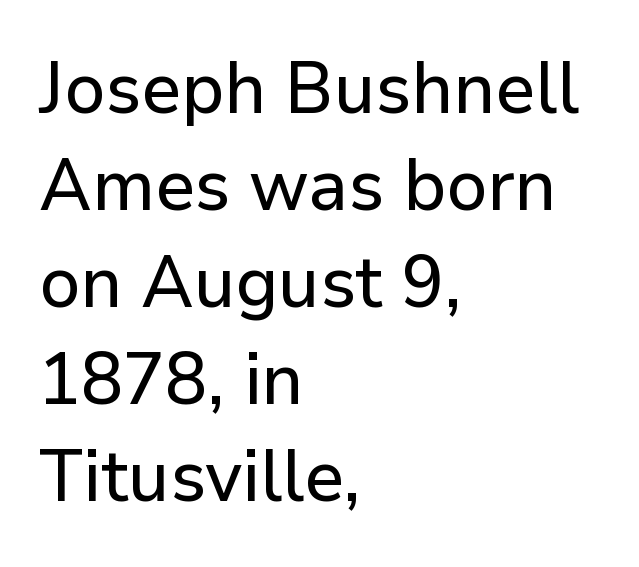
Leading matches the norm, producing a regular column. Which margin do the lines hug? The left one — the right edge is uneven. Unlike a traditional serif, this face leaves its strokes unadorned. Caption: standard tracking, unaltered. No word sits above an underline.
